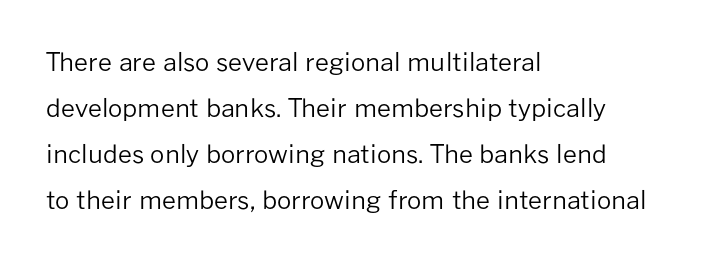
{"italic": "no", "bold": "no", "underline": "no", "align": "left", "line_spacing_ratio": 1.84, "letter_spacing": "normal", "letter_spacing_em": 0.0, "glyph_px": 25}
